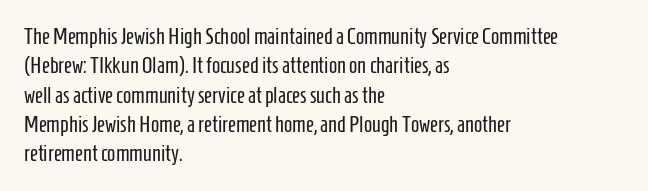
Caption: face not bold, strokes unweighted. Whoever set this chose a conventional vertical rhythm. This sample uses plain, unmodified letter spacing. The lettering stays uniformly vertical, giving the passage a roman look. Rule under the text: the space is simply empty.
